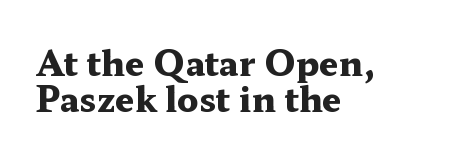
Q: Is the text bold? A: Yes.
Q: Is the text italic (slanted)? A: No, it is upright.
Q: Is the typeface a serif or a sans-serif typeface? A: Serif.
Q: Is the text underlined? A: No.
Q: How is the paragraph aligned? A: Left-aligned.
Q: Is the spacing between letters normal or unusually wide? A: Normal.
Q: Is the spacing between lines tight, normal or loose? A: Tight.
Q: Width (condensed, normal, or wide)? A: Wide.
Q: Stroke contrast? A: Medium.
Q: x-height? A: Medium.
Q: Monospaced? A: No.
